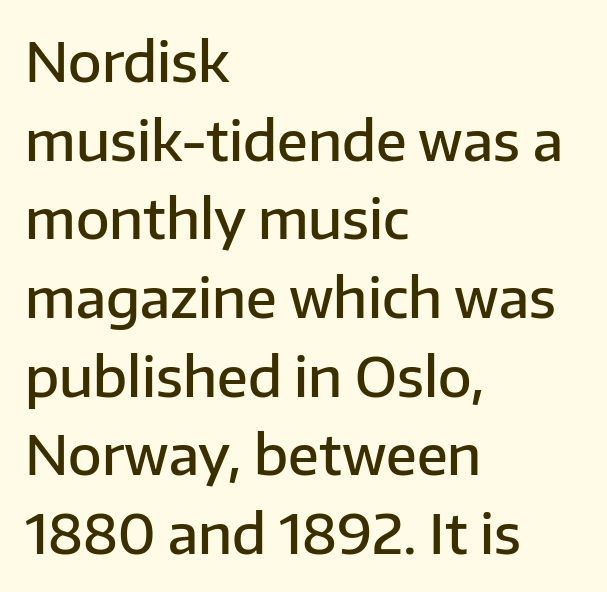
{"serif": "no", "italic": "no", "bold": "semi", "weight": "semibold", "width": "normal", "stroke_contrast": "low", "x_height": "medium", "monospaced": "no", "underline": "no", "align": "left", "line_spacing": "normal", "line_spacing_ratio": 1.43, "letter_spacing": "normal", "letter_spacing_em": 0.0, "glyph_px": 55}
